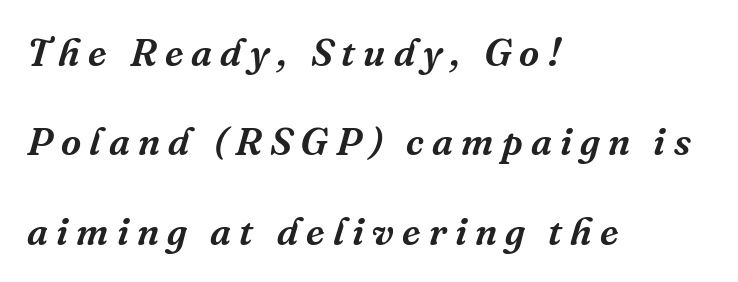
The image shows 39 px serif type, italic (leaning right); set left-aligned, loose line spacing (2.29x), unusually wide letter spacing (+0.21 em), not underlined; medium stroke contrast and a medium x-height.
